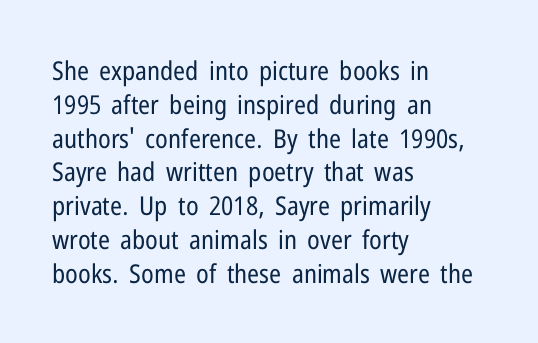
Q: Is the text bold? A: No.
Q: Is the text italic (slanted)? A: No, it is upright.
Q: Is the text underlined? A: No.
Q: How is the paragraph aligned? A: Left-aligned.
Q: Is the spacing between letters normal or unusually wide? A: Normal.
Q: Is the spacing between lines tight, normal or loose? A: Normal.
